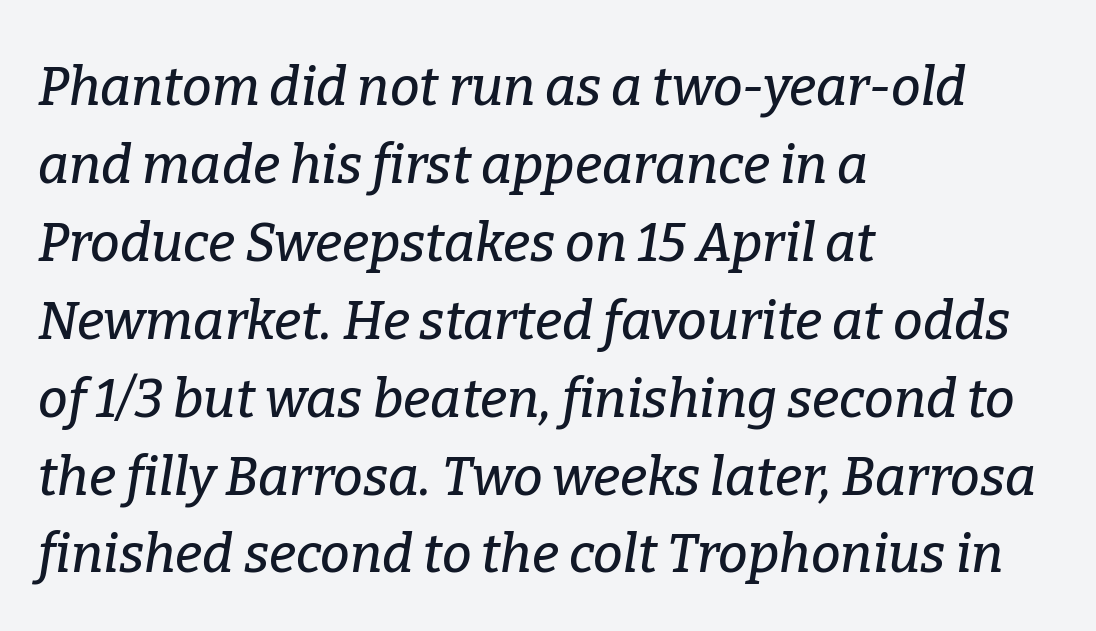
Q: Is the text italic (slanted)? A: Yes, it leans right by about 9 degrees.
Q: Is the typeface a serif or a sans-serif typeface? A: Serif.
Q: Is the text underlined? A: No.
Q: How is the paragraph aligned? A: Left-aligned.
Q: Is the spacing between letters normal or unusually wide? A: Normal.
Q: Is the spacing between lines tight, normal or loose? A: Normal.
Q: Width (condensed, normal, or wide)? A: Normal.
Q: Stroke contrast? A: Low.
Q: x-height? A: Medium.
Q: Monospaced? A: No.
